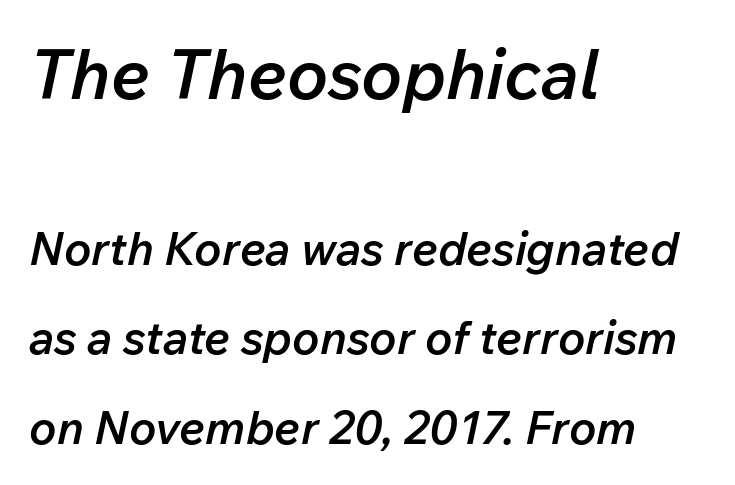
Any mark beneath the type? The region is blank. The letters sit at their default tracking, neither squeezed nor spread. Each letter keeps its own natural width here, so spacing adapts to shape. Emphasis by weight is partial: semibold. Typeset ragged right — the left edge is the straight one.
